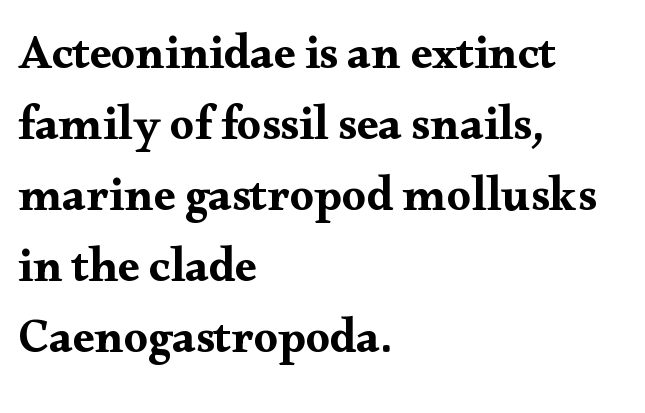
Q: Is the text italic (slanted)? A: No, it is upright.
Q: Is the typeface a serif or a sans-serif typeface? A: Serif.
Q: Is the text underlined? A: No.
Q: How is the paragraph aligned? A: Left-aligned.
Q: Is the spacing between letters normal or unusually wide? A: Normal.
Q: Is the spacing between lines tight, normal or loose? A: Normal.
Q: Width (condensed, normal, or wide)? A: Wide.
Q: Stroke contrast? A: Medium.
Q: x-height? A: Small.
Q: Monospaced? A: No.
